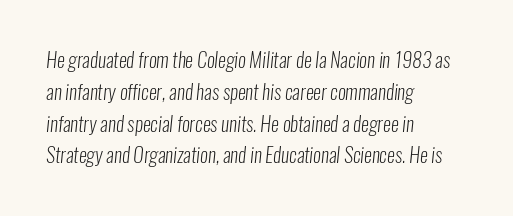
Q: Is the text bold? A: No.
Q: Is the text underlined? A: No.
Q: How is the paragraph aligned? A: Left-aligned.
Q: Is the spacing between letters normal or unusually wide? A: Normal.
Q: Is the spacing between lines tight, normal or loose? A: Normal.
